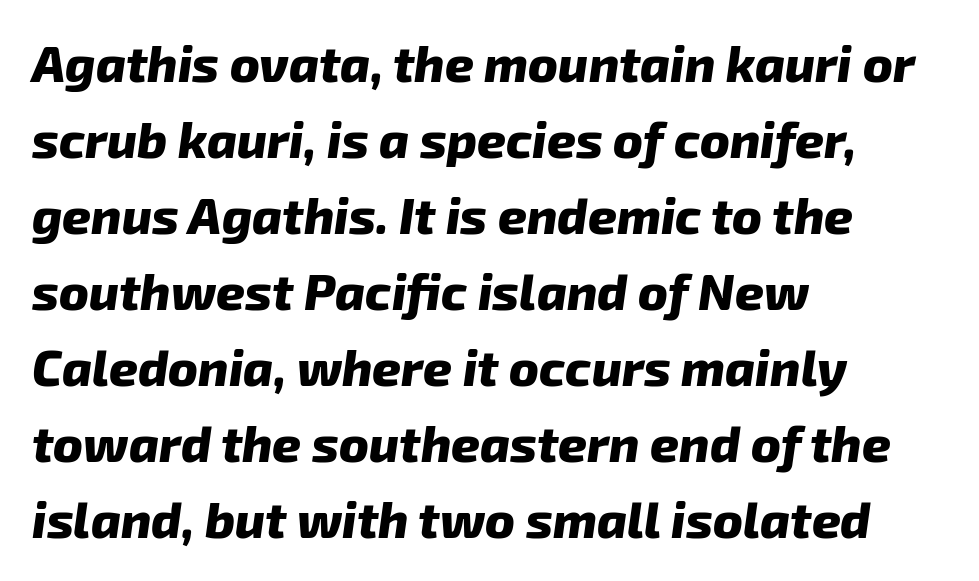
{"italic": "yes", "lean": "right", "slant_degrees": 8, "bold": "yes", "weight": "heavy", "width": "normal", "stroke_contrast": "low", "x_height": "medium", "monospaced": "no", "underline": "no", "align": "left", "line_spacing": "normal", "line_spacing_ratio": 1.52, "letter_spacing": "normal", "letter_spacing_em": 0.0, "glyph_px": 50}
